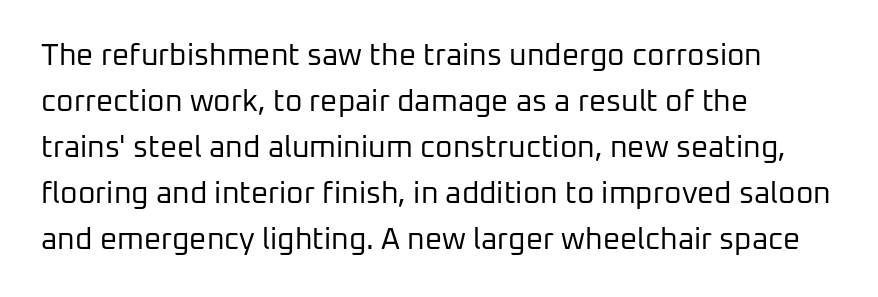
The image shows 30 px regular-weight sans-serif type, upright; set left-aligned, normal line spacing (1.53x), normal letter spacing, not underlined; low stroke contrast and a medium x-height.
